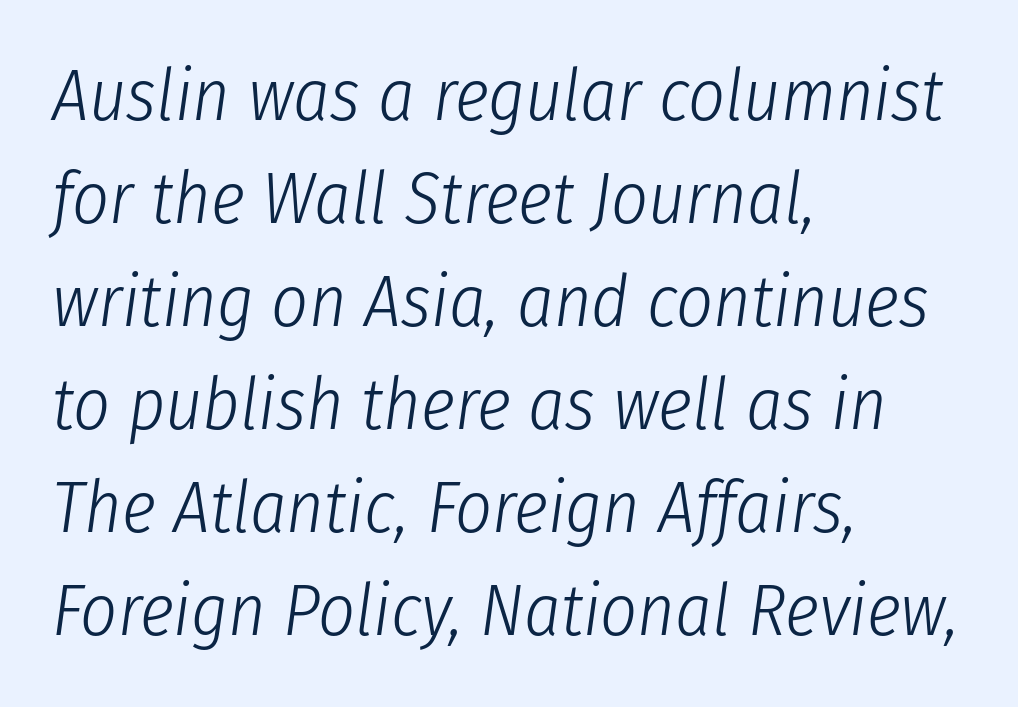
The image shows 72 px light, condensed type, italic (leaning right); set left-aligned, normal line spacing (1.43x), normal letter spacing, not underlined; low stroke contrast and a medium x-height.
